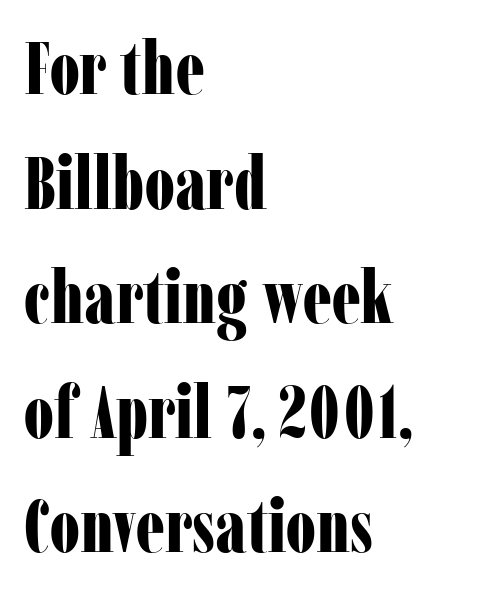
A clean baseline with only descenders dipping below it. A typesetter would mark this as roman, not italic. The setting favours the left margin, as ordinary paragraphs usually do. Observe the ordinary spacing: letters are neighbours, not strangers.
